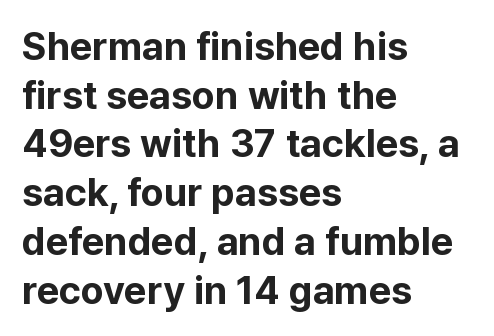
The image shows 39 px bold sans-serif type, upright; set left-aligned, normal line spacing (1.25x), normal letter spacing, not underlined; low stroke contrast and a medium x-height.
